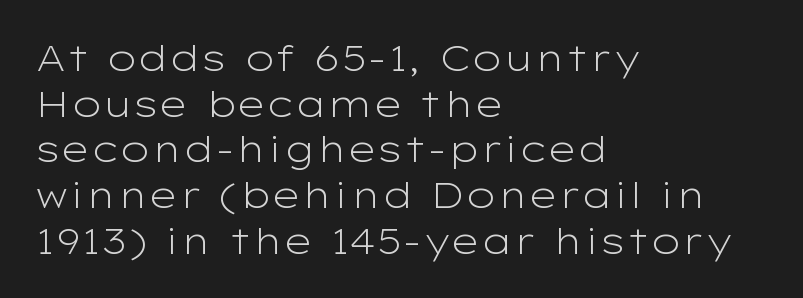
The image shows 36 px light, wide sans-serif type, upright; set left-aligned, normal line spacing (1.27x), normal letter spacing, not underlined; low stroke contrast and a medium x-height.
